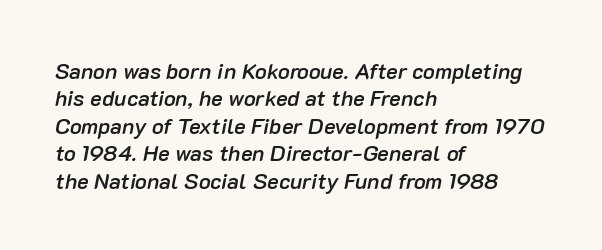
Q: Is the text bold? A: Semi-bold.
Q: Is the text italic (slanted)? A: Yes, it leans right by about 10 degrees.
Q: Is the text underlined? A: No.
Q: How is the paragraph aligned? A: Left-aligned.
Q: Is the spacing between letters normal or unusually wide? A: Normal.
Q: Is the spacing between lines tight, normal or loose? A: Normal.
